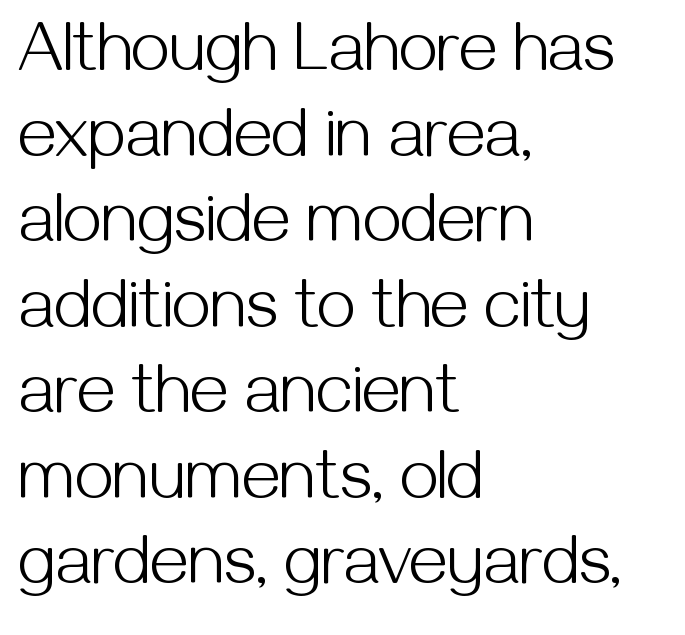
Q: Is the text bold? A: No.
Q: Is the text italic (slanted)? A: No, it is upright.
Q: Is the typeface a serif or a sans-serif typeface? A: Sans-serif.
Q: Is the text underlined? A: No.
Q: How is the paragraph aligned? A: Left-aligned.
Q: Is the spacing between letters normal or unusually wide? A: Normal.
Q: Width (condensed, normal, or wide)? A: Normal.
Q: Stroke contrast? A: Medium.
Q: x-height? A: Medium.
Q: Monospaced? A: No.
